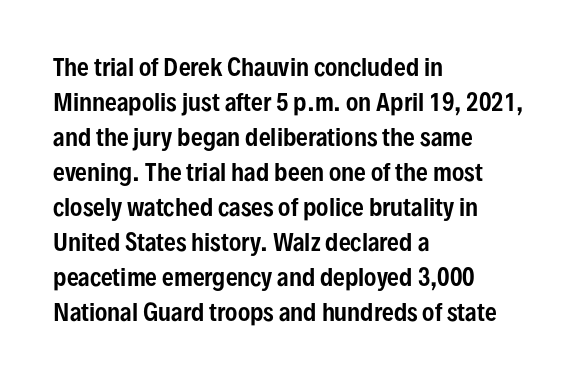
Q: Is the text italic (slanted)? A: No, it is upright.
Q: Is the text underlined? A: No.
Q: How is the paragraph aligned? A: Left-aligned.
Q: Is the spacing between letters normal or unusually wide? A: Normal.
Q: Is the spacing between lines tight, normal or loose? A: Normal.
